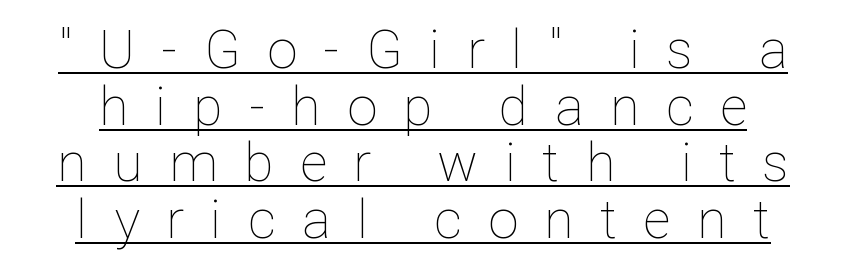
Posture: vertical. Does a line run under the words? Yes, clearly. Varying glyph widths throughout — classic text-font behaviour. Students, note that the glyphs here are deliberately spaced far apart. The typesetting does not lean heavy: it is not bold. The line-height multiplier appears low, near solid setting.
